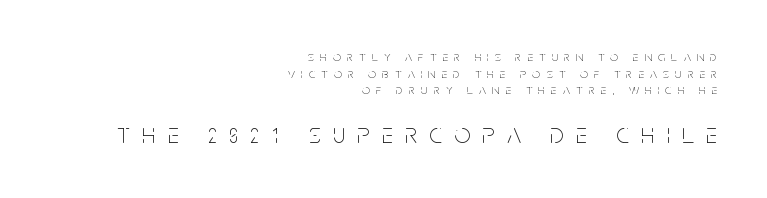
A clean baseline with only descenders dipping below it. The gaps between neighbouring characters are conspicuously large. The setting favours the right margin, as signatures and pull-quotes sometimes do. Varying glyph widths throughout — classic text-font behaviour. The axis of the letterforms is exactly vertical. This is not heavy type; no bold has been used.
